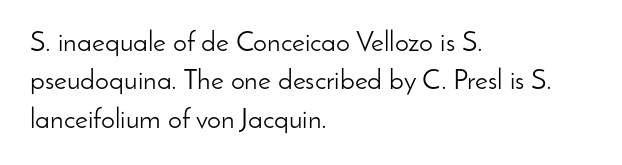
The image shows 28 px light sans-serif type, upright; set left-aligned, normal line spacing (1.37x), normal letter spacing, not underlined; low stroke contrast and a small x-height.
